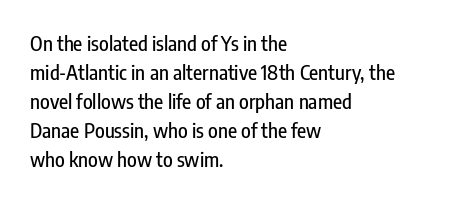
{"italic": "no", "underline": "no", "align": "left", "line_spacing": "normal", "line_spacing_ratio": 1.45, "letter_spacing": "normal", "letter_spacing_em": 0.0, "glyph_px": 20}
